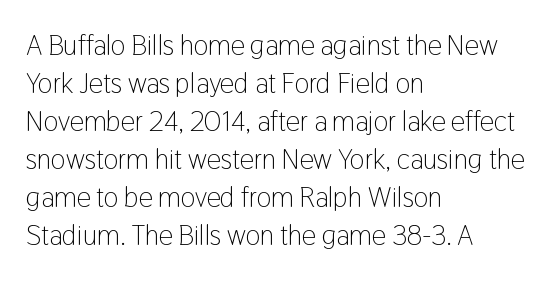
{"serif": "no", "italic": "no", "bold": "no", "weight": "light", "width": "condensed", "stroke_contrast": "low", "x_height": "medium", "monospaced": "no", "underline": "no", "align": "left", "line_spacing": "normal", "line_spacing_ratio": 1.36, "letter_spacing": "normal", "letter_spacing_em": 0.0, "glyph_px": 28}
